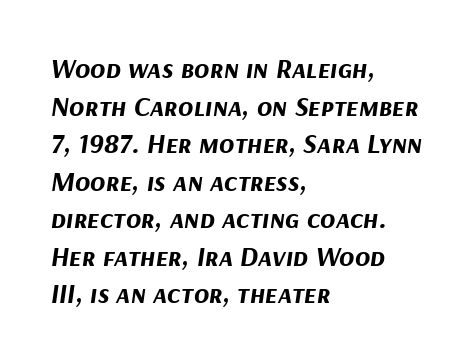
Q: Is the text bold? A: Yes.
Q: Is the text italic (slanted)? A: Yes, it leans right by about 9 degrees.
Q: Is the text underlined? A: No.
Q: How is the paragraph aligned? A: Left-aligned.
Q: Is the spacing between letters normal or unusually wide? A: Normal.
Q: Is the spacing between lines tight, normal or loose? A: Normal.
Q: Width (condensed, normal, or wide)? A: Normal.
Q: Stroke contrast? A: Medium.
Q: x-height? A: Medium.
Q: Monospaced? A: No.
